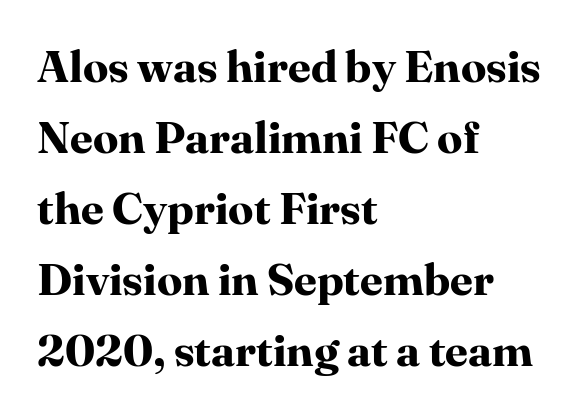
{"serif": "yes", "italic": "no", "bold": "yes", "weight": "bold", "width": "normal", "stroke_contrast": "high", "x_height": "medium", "monospaced": "no", "underline": "no", "align": "left", "line_spacing": "normal", "line_spacing_ratio": 1.58, "letter_spacing": "normal", "letter_spacing_em": 0.0, "glyph_px": 45}
